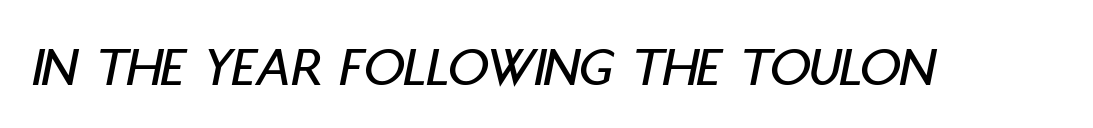
{"italic": "yes", "lean": "right", "slant_degrees": 11, "width": "condensed", "stroke_contrast": "low", "x_height": "large", "monospaced": "no", "underline": "no", "letter_spacing": "normal", "letter_spacing_em": 0.0, "glyph_px": 57}
